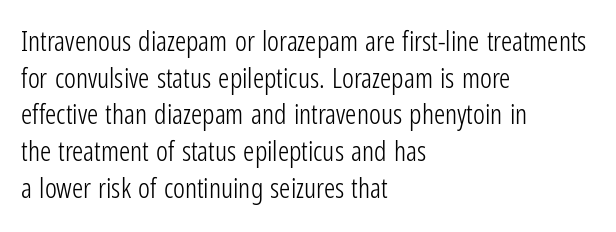
Q: Is the text bold? A: No.
Q: Is the text italic (slanted)? A: No, it is upright.
Q: Is the typeface a serif or a sans-serif typeface? A: Sans-serif.
Q: Is the text underlined? A: No.
Q: How is the paragraph aligned? A: Left-aligned.
Q: Is the spacing between letters normal or unusually wide? A: Normal.
Q: Is the spacing between lines tight, normal or loose? A: Normal.
Q: Width (condensed, normal, or wide)? A: Condensed.
Q: Stroke contrast? A: Low.
Q: x-height? A: Medium.
Q: Monospaced? A: No.
